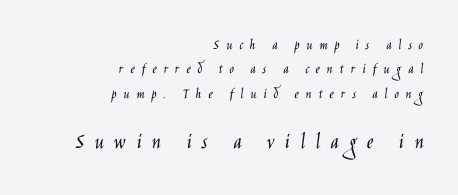
The horizontal fit of the characters is loose and conspicuously gappy. If you measured baseline to baseline, you'd find a middling distance. Note: smaller setting up top, larger setting below. The paragraph shown leans on its right margin.
